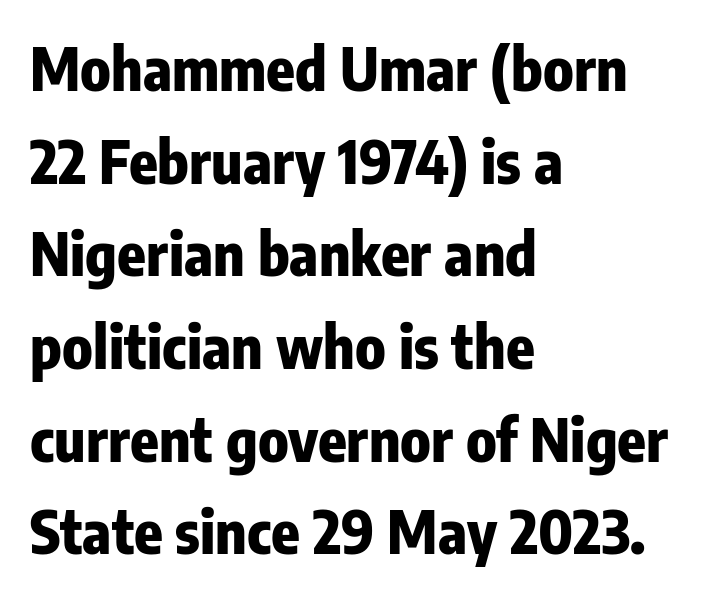
The image shows 59 px heavy, condensed sans-serif type, upright; set left-aligned, normal line spacing (1.57x), normal letter spacing, not underlined; low stroke contrast and a medium x-height.
